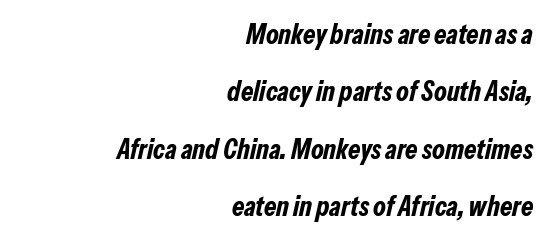
{"italic": "yes", "lean": "right", "slant_degrees": 13, "bold": "yes", "weight": "bold", "width": "condensed", "stroke_contrast": "low", "x_height": "medium", "monospaced": "no", "underline": "no", "align": "right", "line_spacing": "loose", "line_spacing_ratio": 2.05, "letter_spacing": "normal", "letter_spacing_em": 0.0, "glyph_px": 28}
